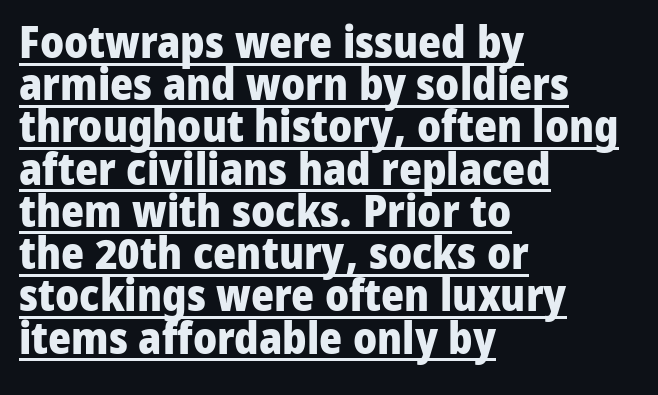
The letters carry no serifs — their stems end cleanly without finishing strokes. Is the type bold? Yes — the strokes are clearly thick and heavy. You can tell it's not italic because the verticals are truly vertical. Decoration check: the copy is underlined. Note the varied advance widths — an 'i' is clearly narrower than an 'm'. A student would call this left alignment; a typographer would say flush left, rag right.
